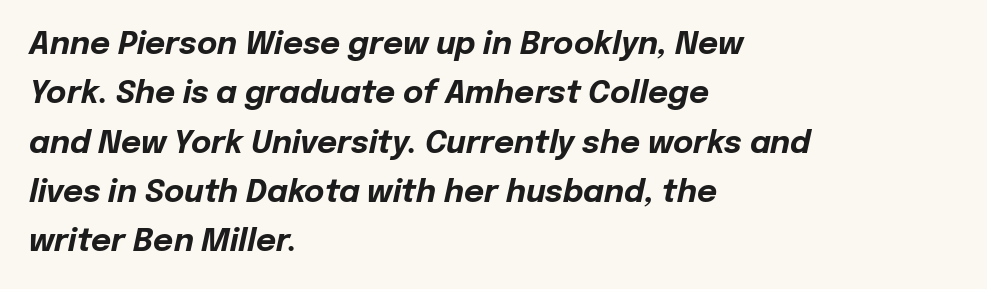
Q: Is the text bold? A: Yes.
Q: Is the text italic (slanted)? A: Yes, it leans right by about 12 degrees.
Q: Is the text underlined? A: No.
Q: How is the paragraph aligned? A: Left-aligned.
Q: Is the spacing between letters normal or unusually wide? A: Normal.
Q: Is the spacing between lines tight, normal or loose? A: Normal.
Q: Width (condensed, normal, or wide)? A: Normal.
Q: Stroke contrast? A: Low.
Q: x-height? A: Medium.
Q: Monospaced? A: No.
